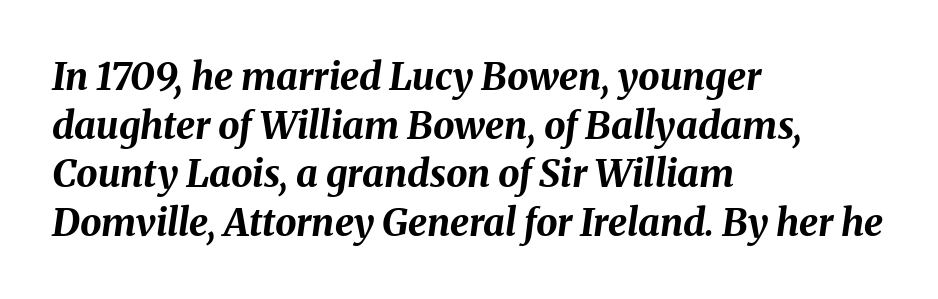
The image shows 38 px bold type, italic (leaning right); set left-aligned, normal line spacing (1.28x), normal letter spacing, not underlined; medium stroke contrast and a medium x-height.
